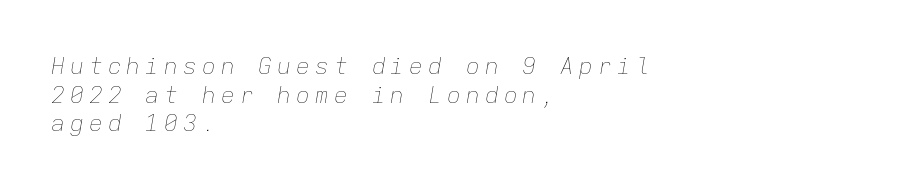
Q: Is the text bold? A: No.
Q: Is the text italic (slanted)? A: Yes, it leans right by about 9 degrees.
Q: Is the text underlined? A: No.
Q: How is the paragraph aligned? A: Left-aligned.
Q: Is the spacing between letters normal or unusually wide? A: Unusually wide.
